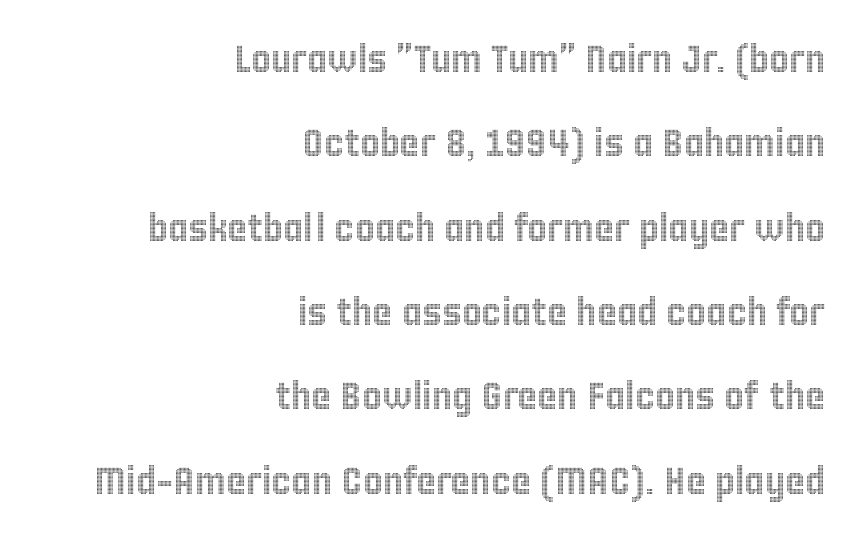
The image shows 38 px condensed type, upright; set right-aligned, loose line spacing (2.22x), normal letter spacing, not underlined; a large x-height.
